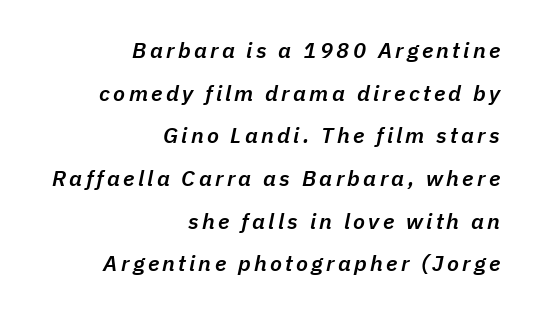
Q: Is the text bold? A: Semi-bold.
Q: Is the text italic (slanted)? A: Yes, it leans right by about 11 degrees.
Q: Is the text underlined? A: No.
Q: How is the paragraph aligned? A: Right-aligned.
Q: Is the spacing between lines tight, normal or loose? A: Loose.
